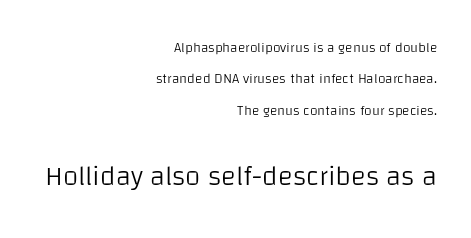
Q: Is the text bold? A: No.
Q: Is the text italic (slanted)? A: No, it is upright.
Q: Is the typeface a serif or a sans-serif typeface? A: Sans-serif.
Q: Is the text underlined? A: No.
Q: How is the paragraph aligned? A: Right-aligned.
Q: Is the spacing between letters normal or unusually wide? A: Normal.
Q: Is the spacing between lines tight, normal or loose? A: Loose.
Q: Which block of text is set in a larger size, the first (top) or the second (bottom)? A: The second (bottom) one.
Q: Width (condensed, normal, or wide)? A: Normal.
Q: Stroke contrast? A: Low.
Q: x-height? A: Large.
Q: Monospaced? A: No.
